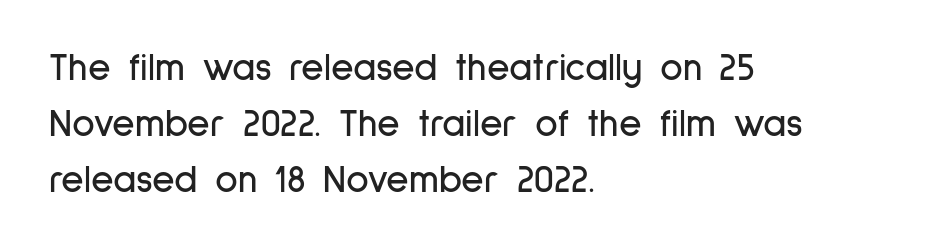
{"serif": "no", "italic": "no", "width": "condensed", "stroke_contrast": "low", "x_height": "medium", "monospaced": "no", "underline": "no", "align": "left", "line_spacing": "normal", "line_spacing_ratio": 1.43, "letter_spacing": "normal", "letter_spacing_em": 0.0, "glyph_px": 39}
